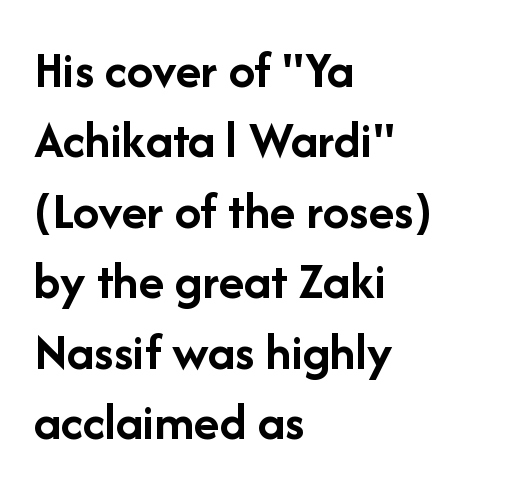
The image shows 53 px semibold sans-serif type, upright; set left-aligned, normal line spacing (1.33x), normal letter spacing, not underlined; low stroke contrast and a medium x-height.
